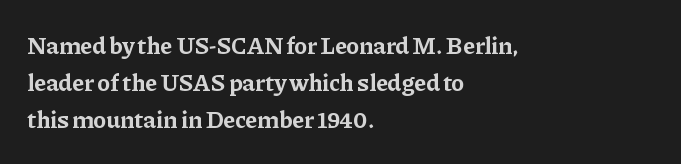
The passage shown has conventional tracking throughout. Underline: absent. The lines in this sample share a left origin and differ only in where they stop. These lines carry a lot of weight — the face is fully bold. Leading: standard. Characters remain perfectly vertical along every line.
